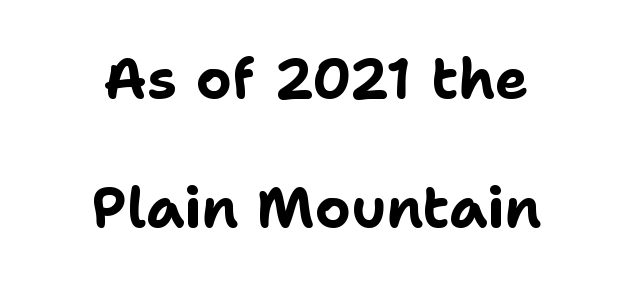
{"serif": "no", "italic": "no", "bold": "yes", "weight": "bold", "width": "normal", "stroke_contrast": "low", "x_height": "medium", "monospaced": "no", "underline": "no", "align": "center", "line_spacing": "loose", "line_spacing_ratio": 2.31, "letter_spacing": "normal", "letter_spacing_em": 0.0, "glyph_px": 56}
